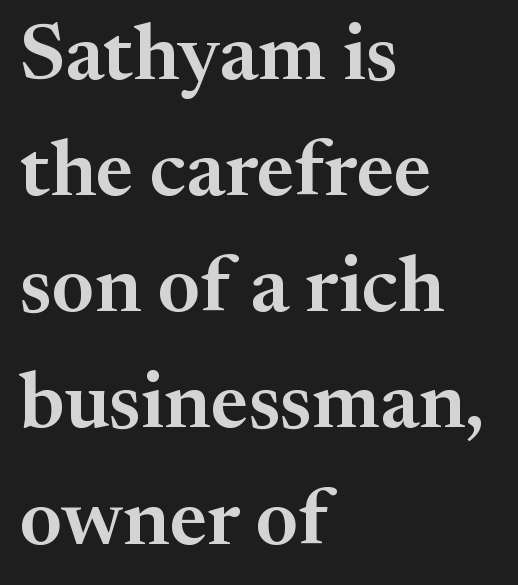
Note the varied advance widths — an 'i' is clearly narrower than an 'm'. Posture: upright roman. Are there feet on the stems? There are — it's a serif. Horizontal alignment here is leftward, the default for most running prose. Beneath every word, the page is bare.
